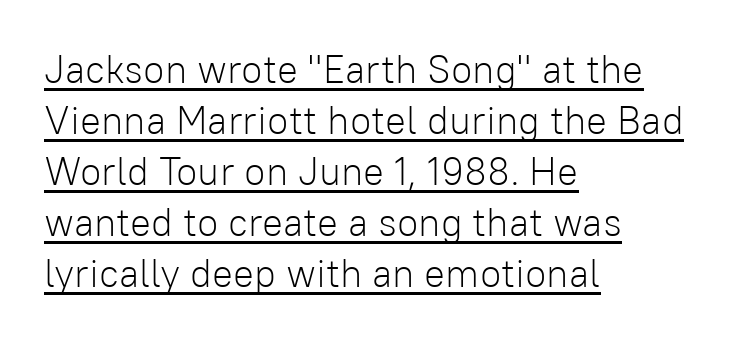
Short and long lines alike share a common starting point at left. On a weight scale, this lands at 450 or below. Examine the stroke ends and you'll find no serifs. The type sits square on the baseline with zero lean. Character widths vary here, with narrow letters taking less room than wide ones.
